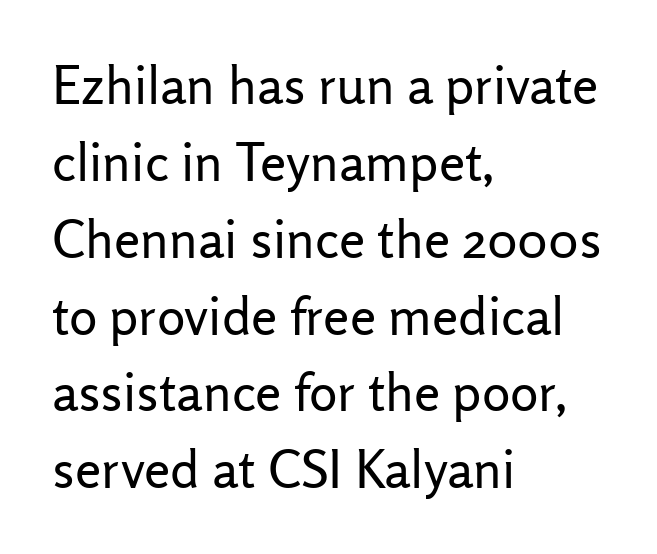
Q: Is the text bold? A: No.
Q: Is the text italic (slanted)? A: No, it is upright.
Q: Is the typeface a serif or a sans-serif typeface? A: Sans-serif.
Q: Is the text underlined? A: No.
Q: How is the paragraph aligned? A: Left-aligned.
Q: Is the spacing between letters normal or unusually wide? A: Normal.
Q: Is the spacing between lines tight, normal or loose? A: Normal.
Q: Width (condensed, normal, or wide)? A: Normal.
Q: Stroke contrast? A: Low.
Q: x-height? A: Medium.
Q: Monospaced? A: No.
